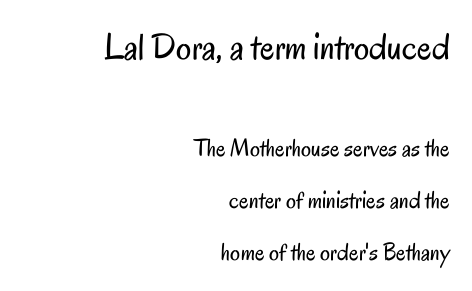
Q: Is the text bold? A: No.
Q: Is the text italic (slanted)? A: No, it is upright.
Q: Is the typeface a serif or a sans-serif typeface? A: Sans-serif.
Q: Is the text underlined? A: No.
Q: How is the paragraph aligned? A: Right-aligned.
Q: Is the spacing between letters normal or unusually wide? A: Normal.
Q: Is the spacing between lines tight, normal or loose? A: Loose.
Q: Which block of text is set in a larger size, the first (top) or the second (bottom)? A: The first (top) one.
Q: Width (condensed, normal, or wide)? A: Condensed.
Q: Stroke contrast? A: Low.
Q: x-height? A: Small.
Q: Monospaced? A: No.
